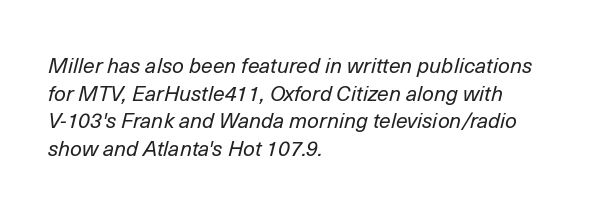
Clear beneath every line of the passage. The characters are drawn with everyday or finer stroke widths. Summary of vertical rhythm: regular, with standard interline spacing. This sample uses an oblique cut, with every glyph tilted off the vertical.
